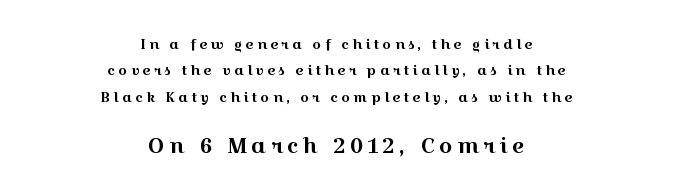
Q: Is the text italic (slanted)? A: No, it is upright.
Q: Is the text underlined? A: No.
Q: How is the paragraph aligned? A: Centered.
Q: Is the spacing between letters normal or unusually wide? A: Unusually wide.
Q: Which block of text is set in a larger size, the first (top) or the second (bottom)? A: The second (bottom) one.
